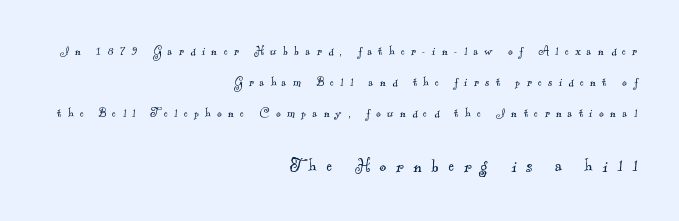
Q: Is the text bold? A: No.
Q: Is the text underlined? A: No.
Q: How is the paragraph aligned? A: Right-aligned.
Q: Is the spacing between letters normal or unusually wide? A: Unusually wide.
Q: Is the spacing between lines tight, normal or loose? A: Loose.
Q: Which block of text is set in a larger size, the first (top) or the second (bottom)? A: The second (bottom) one.
